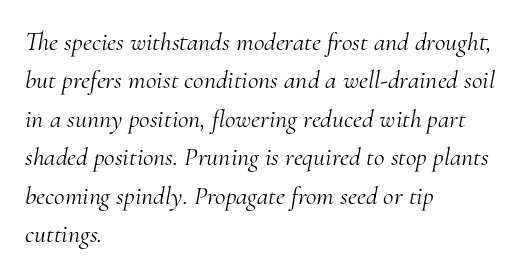
The baseline area is clear. The letters look calm and open, with moderate or lighter stems. These lines stack with their left ends in a neat column. Italic: yes, the glyphs are oblique. In terms of leading, this rendering sits right in the middle. The letterforms sit shoulder to shoulder at normal distance.
